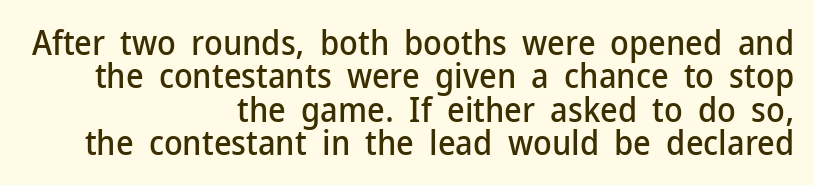
Q: Is the text italic (slanted)? A: No, it is upright.
Q: Is the typeface a serif or a sans-serif typeface? A: Sans-serif.
Q: Is the text underlined? A: No.
Q: How is the paragraph aligned? A: Right-aligned.
Q: Is the spacing between letters normal or unusually wide? A: Normal.
Q: Is the spacing between lines tight, normal or loose? A: Tight.
Q: Width (condensed, normal, or wide)? A: Normal.
Q: Stroke contrast? A: Low.
Q: x-height? A: Medium.
Q: Monospaced? A: No.
